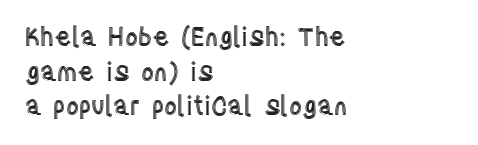
{"italic": "no", "underline": "no", "align": "left", "line_spacing": "normal", "line_spacing_ratio": 1.39, "letter_spacing": "normal", "letter_spacing_em": 0.0, "glyph_px": 25}
